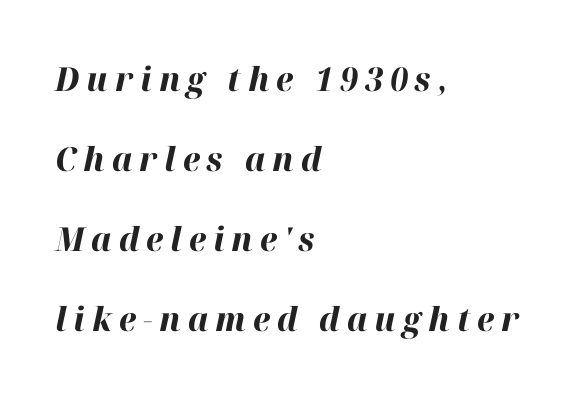
A typesetter would mark this as italic. Students, note that the glyphs here are deliberately spaced far apart. Where is the straight margin? On the left. Heft: maximum for text — a bold. Unmarked baselines from the first word to the last.
